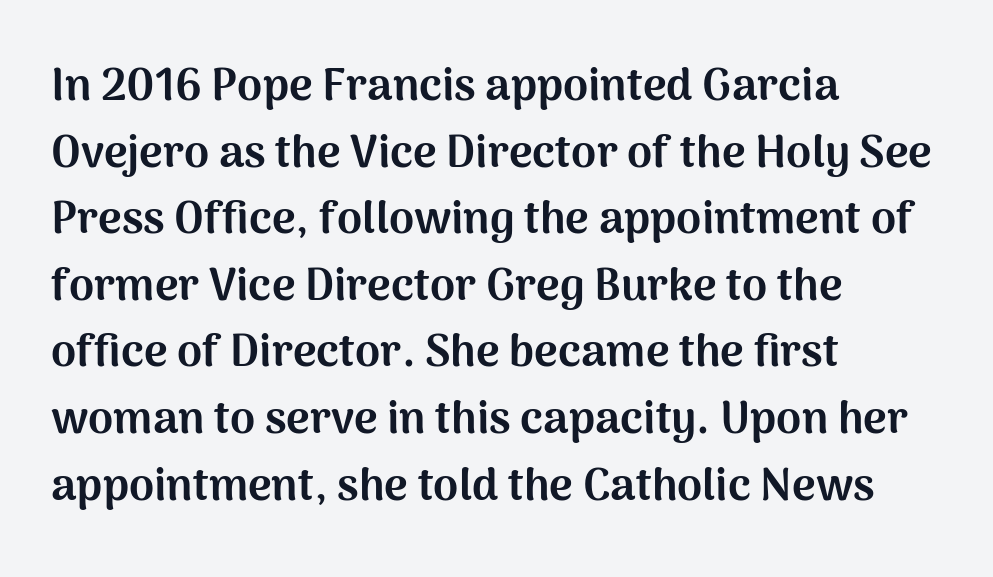
Heft: maximum for text — a bold. The typography opts for an upright posture over an oblique one. Descenders are the only things crossing below the line. These lines are set flush left with a ragged right edge. There is no visible air inserted between adjacent glyphs. What's the leading like? Ordinary, nothing unusual.
